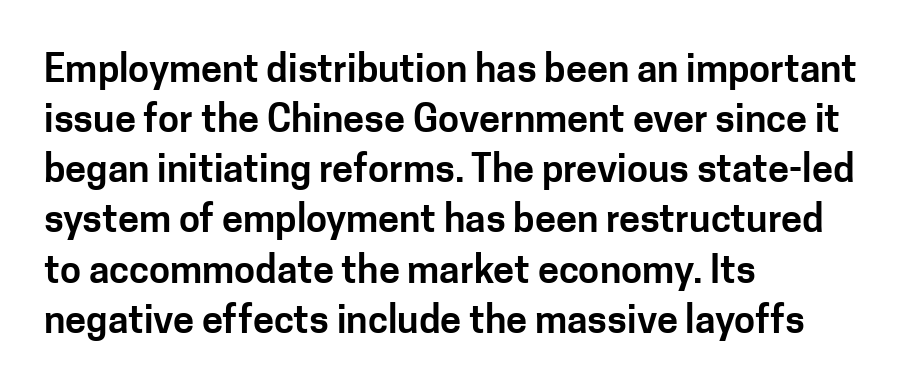
{"serif": "no", "italic": "no", "width": "normal", "stroke_contrast": "low", "x_height": "medium", "monospaced": "no", "underline": "no", "align": "left", "line_spacing": "normal", "line_spacing_ratio": 1.32, "letter_spacing": "normal", "letter_spacing_em": 0.0, "glyph_px": 38}
